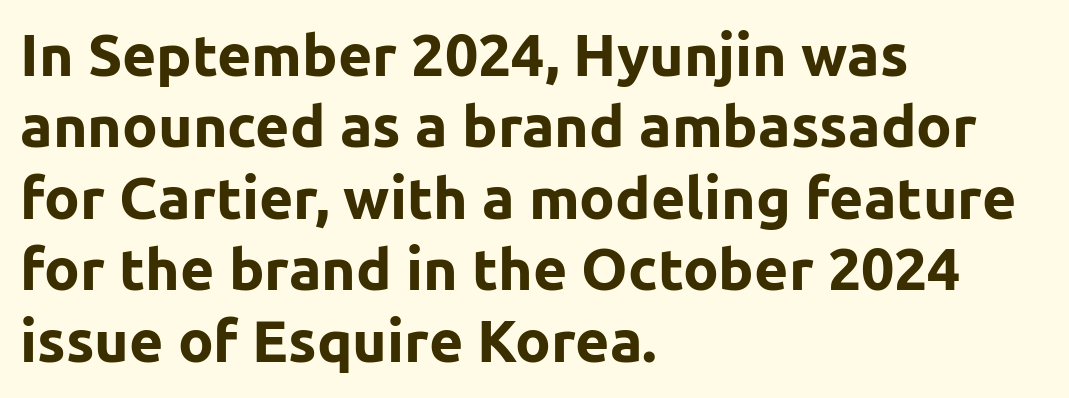
Varying glyph widths throughout — classic text-font behaviour. Beneath every word, the page is bare. This is the regular roman posture of the typeface. Is this a sans? Yes — the strokes have no serifs. Heft: maximum for text — a bold. Short and long lines alike share a common starting point at left.
